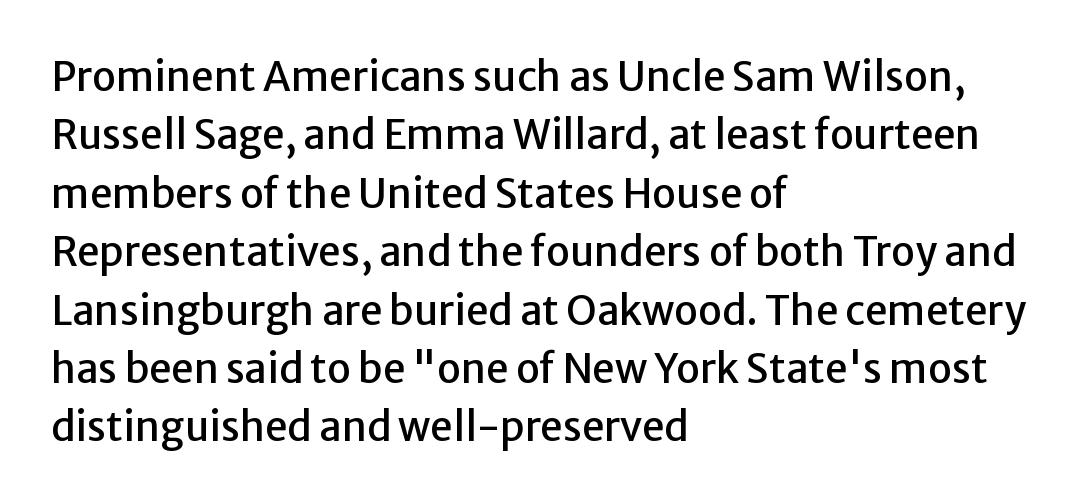
{"serif": "no", "italic": "no", "width": "normal", "stroke_contrast": "low", "x_height": "medium", "monospaced": "no", "underline": "no", "align": "left", "line_spacing": "normal", "line_spacing_ratio": 1.46, "letter_spacing": "normal", "letter_spacing_em": 0.0, "glyph_px": 40}
